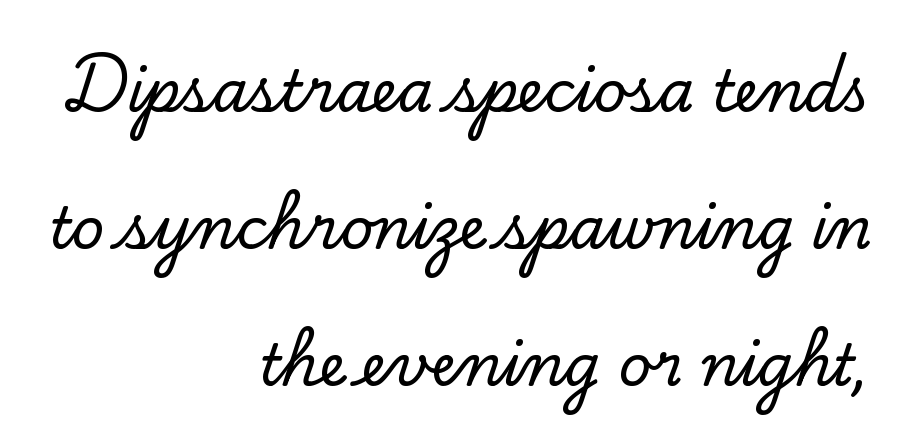
{"serif": "yes", "width": "normal", "stroke_contrast": "low", "x_height": "small", "monospaced": "no", "underline": "no", "align": "right", "line_spacing": "loose", "line_spacing_ratio": 2.4, "letter_spacing": "normal", "letter_spacing_em": 0.0, "glyph_px": 57}
